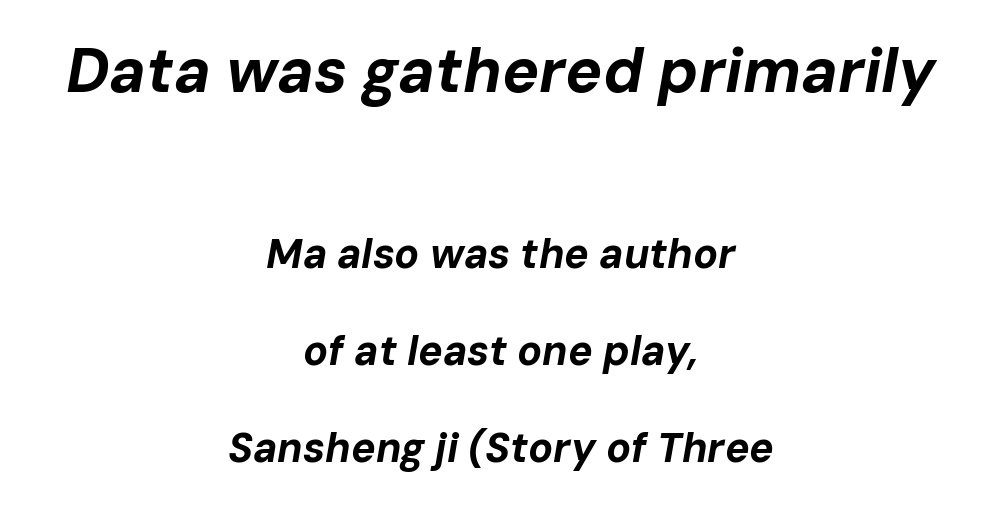
Q: Is the text bold? A: Yes.
Q: Is the text italic (slanted)? A: Yes, it leans right by about 10 degrees.
Q: Is the text underlined? A: No.
Q: How is the paragraph aligned? A: Centered.
Q: Is the spacing between letters normal or unusually wide? A: Normal.
Q: Is the spacing between lines tight, normal or loose? A: Loose.
Q: Which block of text is set in a larger size, the first (top) or the second (bottom)? A: The first (top) one.
Q: Width (condensed, normal, or wide)? A: Normal.
Q: Stroke contrast? A: Low.
Q: x-height? A: Medium.
Q: Monospaced? A: No.
